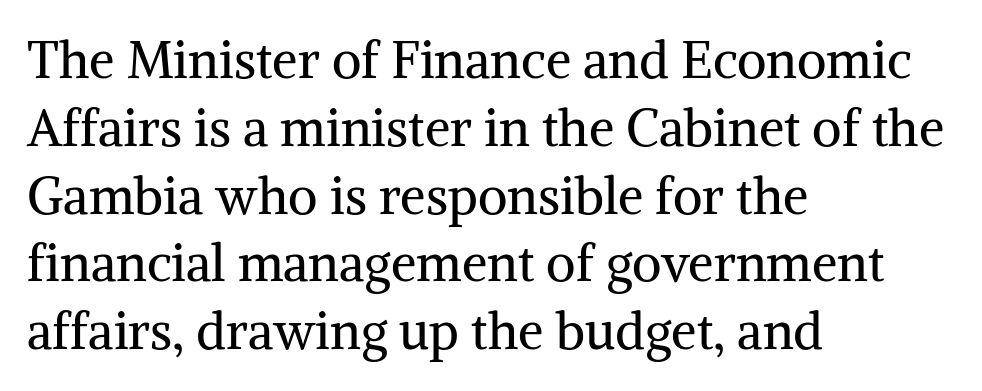
{"serif": "yes", "italic": "no", "bold": "no", "weight": "regular", "width": "normal", "stroke_contrast": "medium", "x_height": "medium", "monospaced": "no", "underline": "no", "align": "left", "line_spacing": "normal", "line_spacing_ratio": 1.33, "letter_spacing": "normal", "letter_spacing_em": 0.0, "glyph_px": 51}
